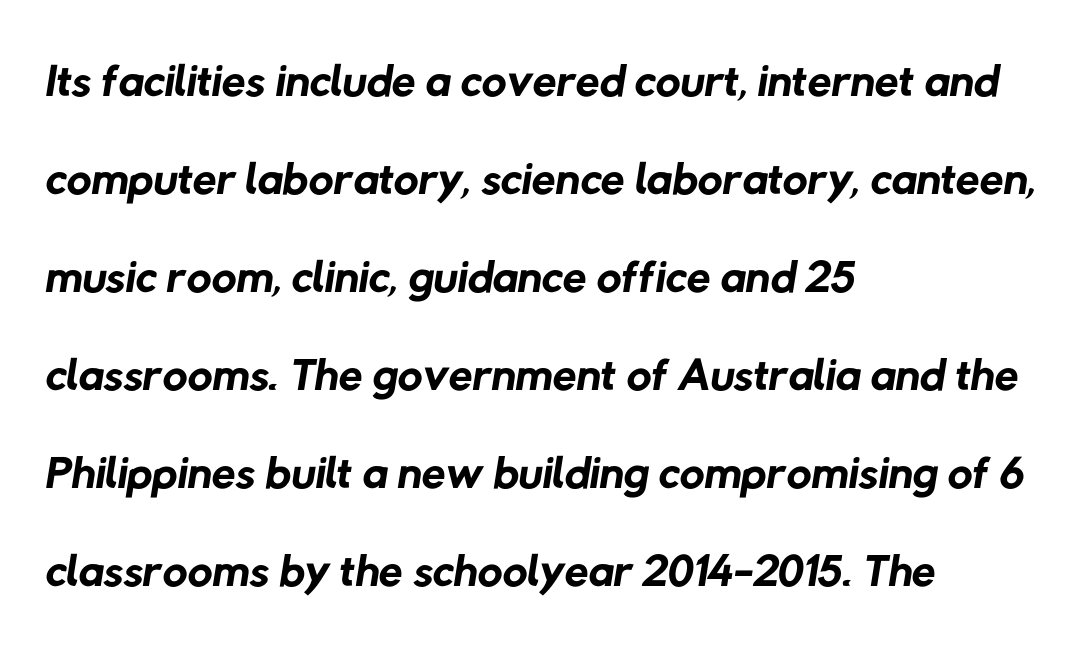
Q: Is the text bold? A: No.
Q: Is the typeface a serif or a sans-serif typeface? A: Sans-serif.
Q: Is the text underlined? A: No.
Q: How is the paragraph aligned? A: Left-aligned.
Q: Is the spacing between letters normal or unusually wide? A: Normal.
Q: Is the spacing between lines tight, normal or loose? A: Normal.
Q: Width (condensed, normal, or wide)? A: Normal.
Q: Stroke contrast? A: Low.
Q: x-height? A: Medium.
Q: Monospaced? A: No.
